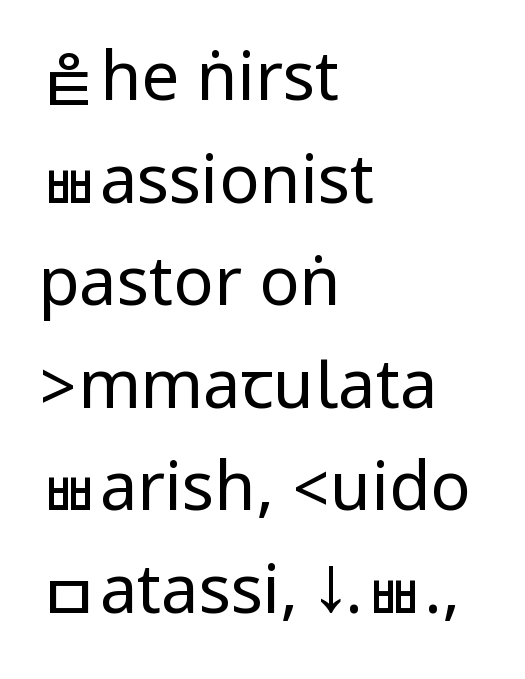
The image shows 67 px regular-weight, condensed sans-serif type, upright; set left-aligned, normal line spacing (1.53x), normal letter spacing, not underlined; low stroke contrast.
